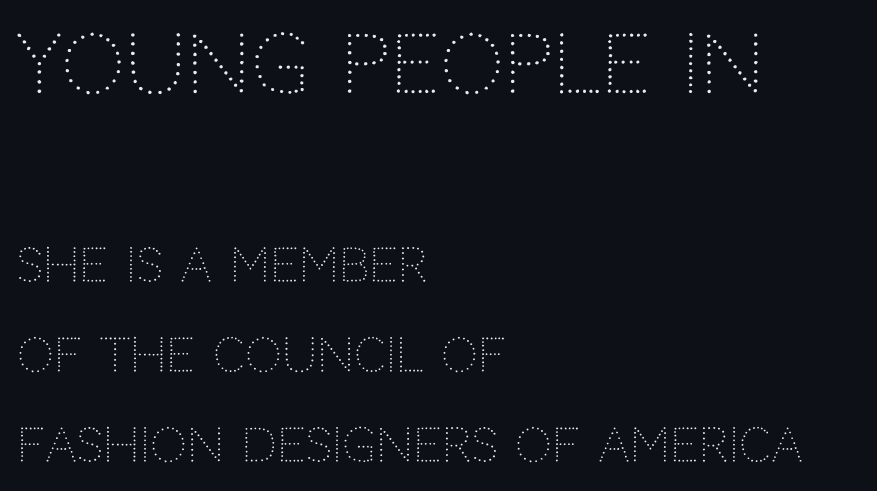
Does the lettering tilt? It doesn't — this is upright. Only glyphs here, with clear space below each row. Characters follow at the spacing the type designer built in. Is this a fixed-width face? No — the glyphs have proportional, varying widths. The typeface chosen for these lines omits serifs. Students, observe: this is what heavily led, spacious text looks like.
